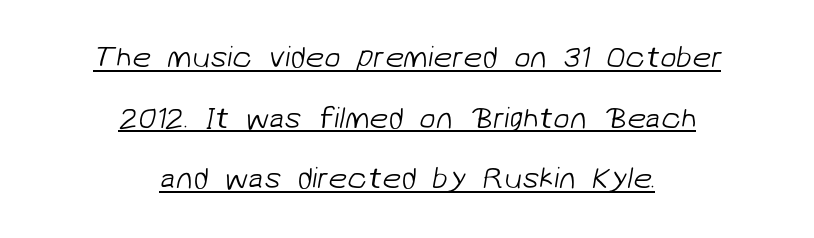
The image shows 30 px light sans-serif type; set centered, loose line spacing (2.02x), normal letter spacing, underlined; low stroke contrast and a medium x-height.
